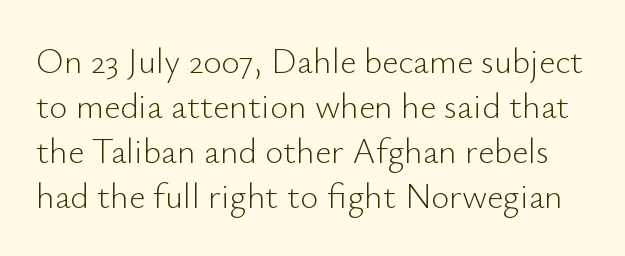
{"serif": "no", "italic": "no", "bold": "no", "weight": "light", "width": "normal", "stroke_contrast": "low", "x_height": "small", "monospaced": "no", "underline": "no", "line_spacing": "normal", "line_spacing_ratio": 1.29, "letter_spacing": "normal", "letter_spacing_em": 0.0, "glyph_px": 35}
